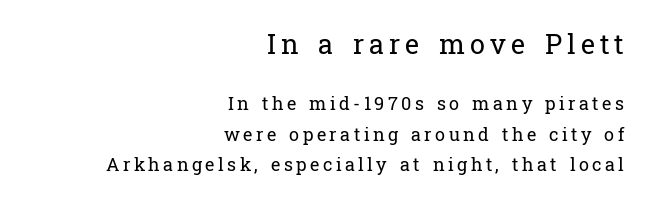
{"italic": "no", "bold": "no", "underline": "no", "align": "right", "line_spacing": "normal", "line_spacing_ratio": 1.69, "larger_block": "first", "size_ratio": 1.5, "glyph_px": 27}
